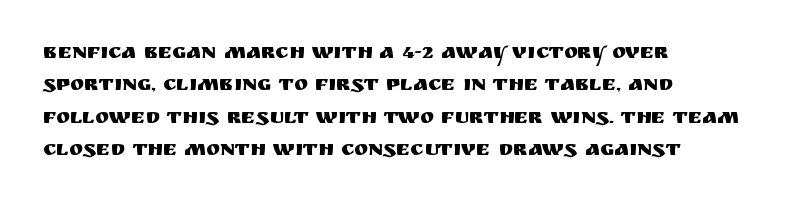
The image shows 21 px text type, upright; set left-aligned, normal line spacing (1.54x), normal letter spacing, not underlined.
